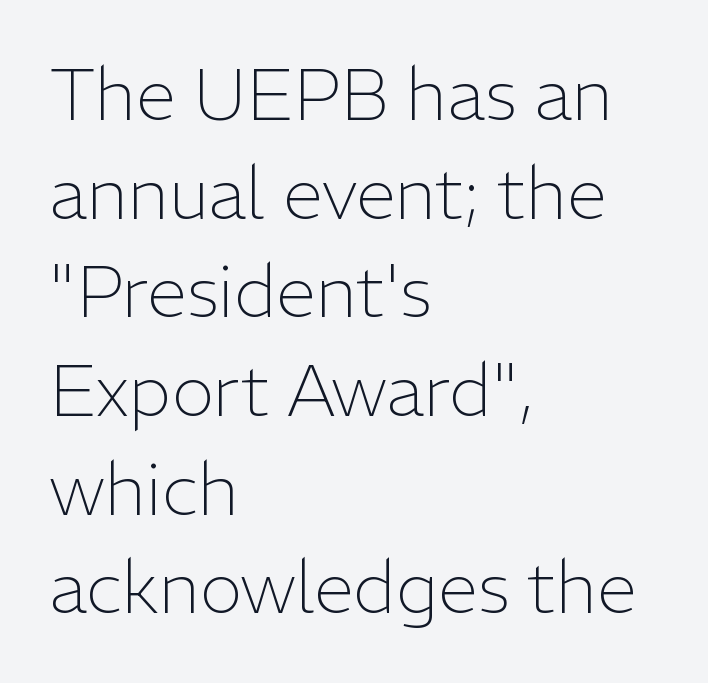
Just letters on the line, the space beneath them empty. This is not heavy type; no bold has been used. Note the varied advance widths — an 'i' is clearly narrower than an 'm'. Nothing unusual about the tracking: characters are spaced as the font intends.
